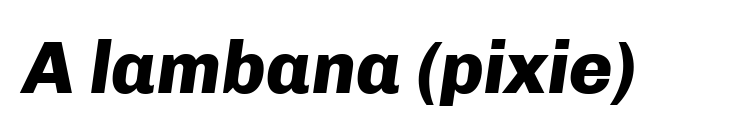
{"italic": "yes", "lean": "right", "slant_degrees": 8, "bold": "yes", "weight": "heavy", "width": "normal", "stroke_contrast": "low", "x_height": "medium", "monospaced": "no", "underline": "no", "letter_spacing": "normal", "letter_spacing_em": 0.0, "glyph_px": 74}
